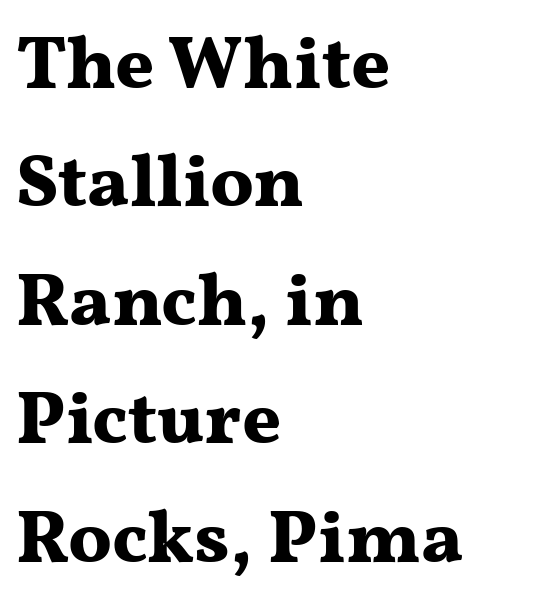
The image shows 75 px bold, wide serif type, upright; set left-aligned, normal line spacing (1.58x), normal letter spacing, not underlined; medium stroke contrast and a medium x-height.
